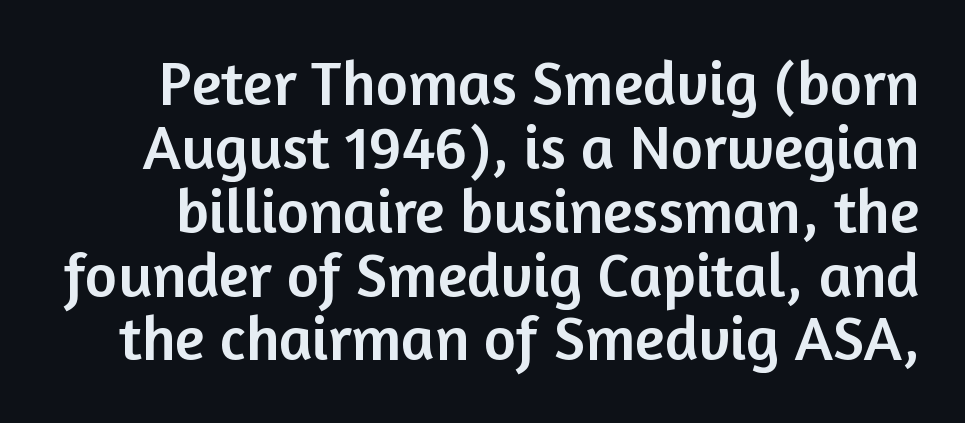
The line-height multiplier appears low, near solid setting. Check where the strokes stop: nothing finishes them off — pure sans. Compared with typical body copy, the letter spacing here is the same. The gap between lines stays unmarked.
